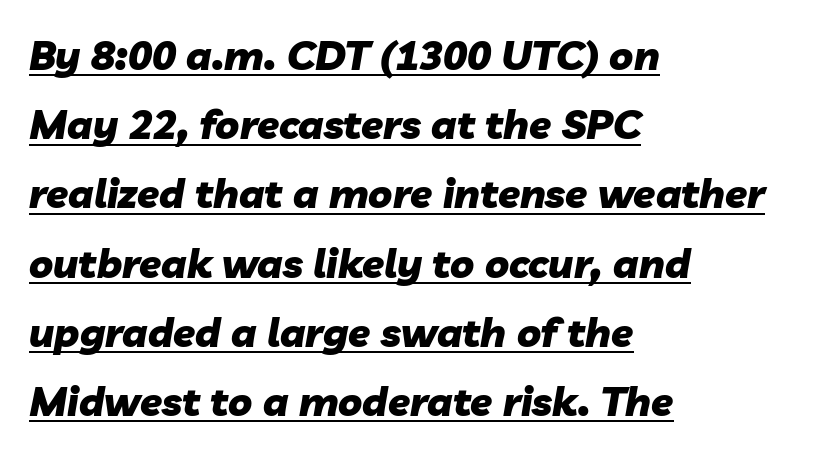
The passage shown is emphatically bold. Teacher's note: observe the even left margin — that is flush-left alignment. The letters advance in unequal steps, a hallmark of proportional type. The lettering tilts uniformly, giving the passage an italic look.
